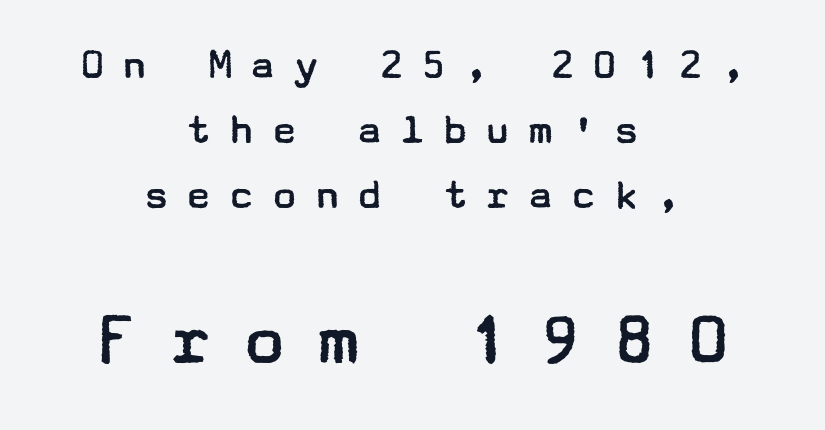
The whitespace from short lines is split evenly between both sides. Baseline-to-baseline distance is the conventional proportion of letter height. A light-to-regular cut is what we see here. Does extra space separate the letters? Yes, quite a lot of it. Descenders are the only things crossing below the line.
